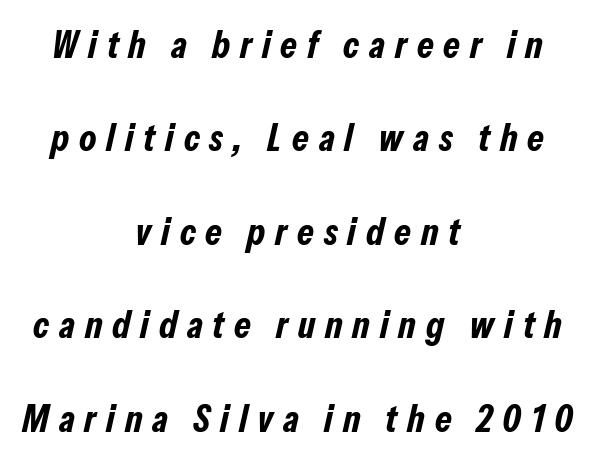
The image shows 38 px bold, condensed type, italic (leaning right); set centered, loose line spacing (2.46x), unusually wide letter spacing (+0.26 em), not underlined; low stroke contrast and a medium x-height.
